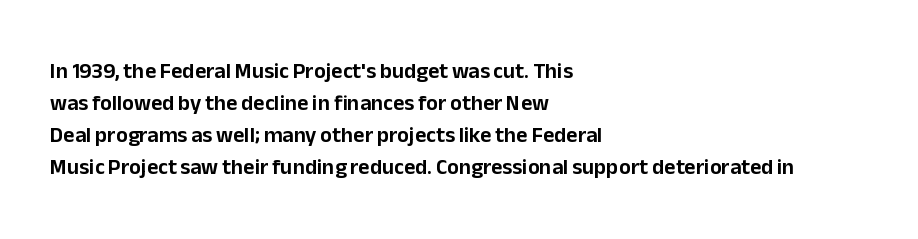
The image shows 22 px text type, upright; set left-aligned, normal line spacing (1.46x), normal letter spacing, not underlined.
